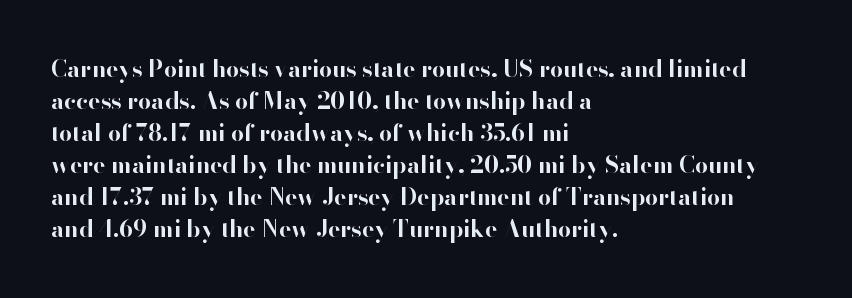
The image shows 23 px bold type, upright; set left-aligned, normal line spacing (1.39x), normal letter spacing, not underlined.
